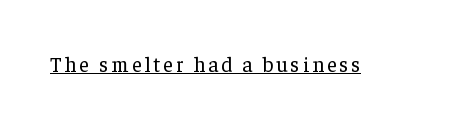
{"italic": "no", "bold": "no", "underline": "yes", "glyph_px": 21}
